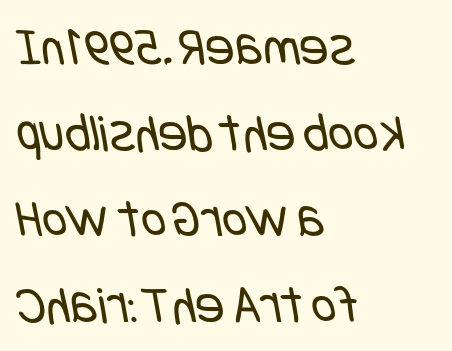
{"serif": "no", "bold": "no", "weight": "regular", "width": "condensed", "stroke_contrast": "low", "x_height": "large", "underline": "no", "align": "left", "line_spacing": "normal", "line_spacing_ratio": 1.59, "letter_spacing": "normal", "letter_spacing_em": 0.0, "glyph_px": 54}
